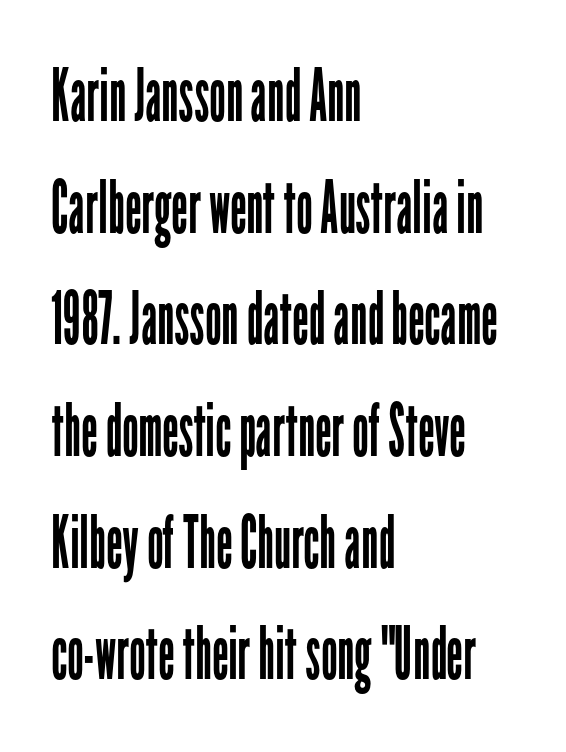
{"serif": "no", "italic": "no", "bold": "no", "weight": "regular", "width": "condensed", "stroke_contrast": "low", "x_height": "medium", "monospaced": "no", "underline": "no", "align": "left", "line_spacing": "normal", "line_spacing_ratio": 1.53, "letter_spacing": "normal", "letter_spacing_em": 0.0, "glyph_px": 73}
